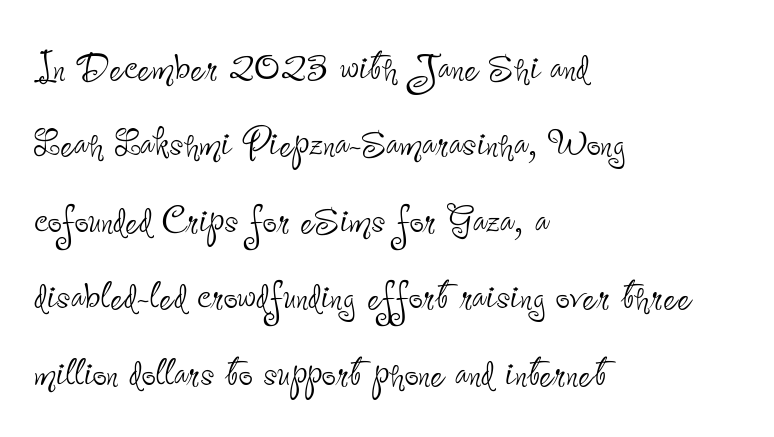
{"serif": "no", "bold": "no", "weight": "thin", "width": "condensed", "stroke_contrast": "low", "x_height": "small", "monospaced": "no", "underline": "no", "align": "left", "line_spacing": "normal", "line_spacing_ratio": 1.53, "letter_spacing": "normal", "letter_spacing_em": 0.0, "glyph_px": 50}
